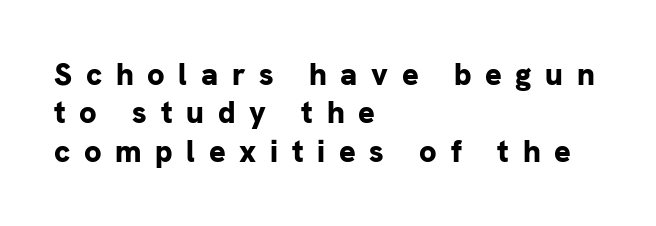
The tracking reads as deliberately expanded to a designer's eye. Designer's note — italics off, roman on. The font is running at its bold setting. Reading down the block, your eye returns to a fixed left position each line.
